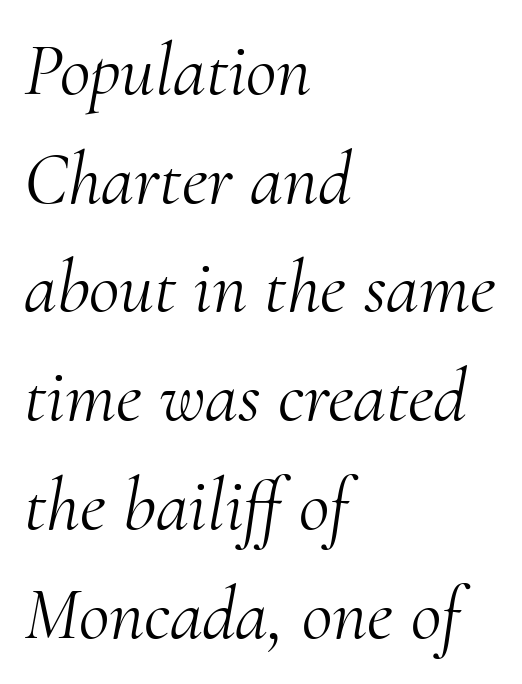
The image shows 75 px light serif type, italic (leaning right); set left-aligned, normal line spacing (1.45x), normal letter spacing, not underlined; medium stroke contrast and a small x-height.
